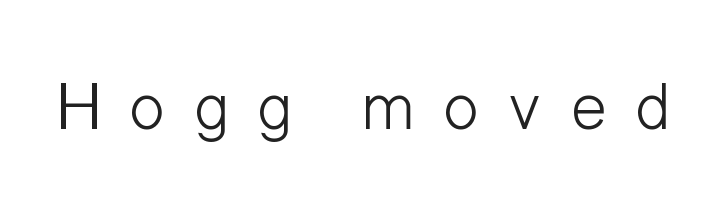
Q: Is the text bold? A: No.
Q: Is the text italic (slanted)? A: No, it is upright.
Q: Is the typeface a serif or a sans-serif typeface? A: Sans-serif.
Q: Is the text underlined? A: No.
Q: Is the spacing between letters normal or unusually wide? A: Unusually wide.
Q: Width (condensed, normal, or wide)? A: Condensed.
Q: Stroke contrast? A: Low.
Q: x-height? A: Medium.
Q: Monospaced? A: No.
